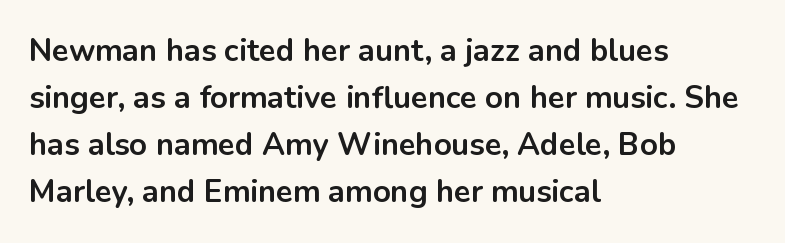
Q: Is the text bold? A: Yes.
Q: Is the text italic (slanted)? A: No, it is upright.
Q: Is the typeface a serif or a sans-serif typeface? A: Sans-serif.
Q: Is the text underlined? A: No.
Q: How is the paragraph aligned? A: Left-aligned.
Q: Is the spacing between letters normal or unusually wide? A: Normal.
Q: Is the spacing between lines tight, normal or loose? A: Normal.
Q: Width (condensed, normal, or wide)? A: Normal.
Q: Stroke contrast? A: Low.
Q: x-height? A: Medium.
Q: Monospaced? A: No.
